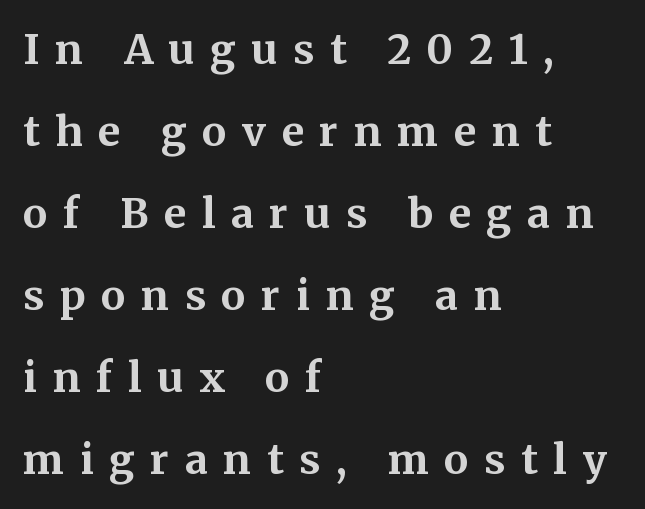
The image shows 41 px bold serif type, upright; set left-aligned, loose line spacing (2.0x), unusually wide letter spacing (+0.38 em), not underlined; medium stroke contrast and a medium x-height.
